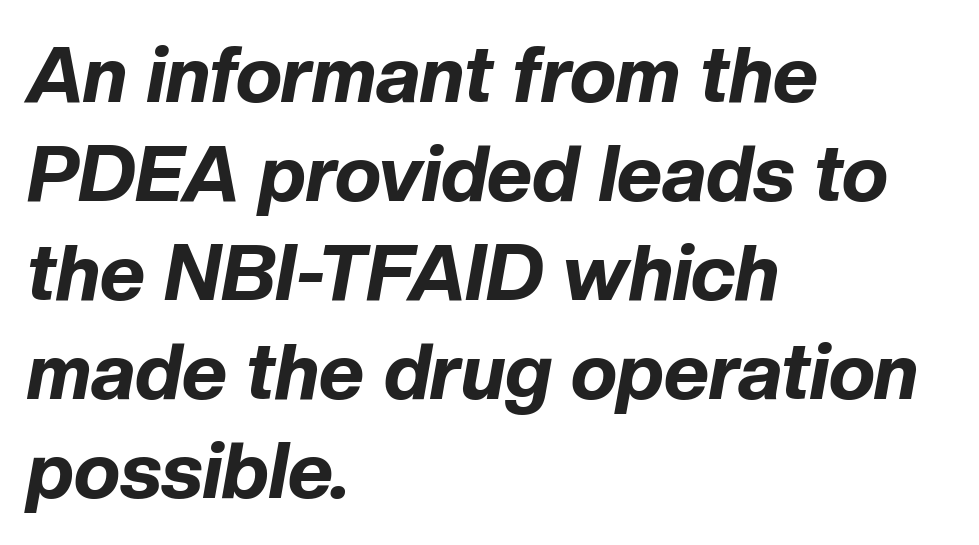
The image shows 78 px bold type, italic (leaning right); set left-aligned, normal line spacing (1.27x), normal letter spacing, not underlined; low stroke contrast and a medium x-height.
